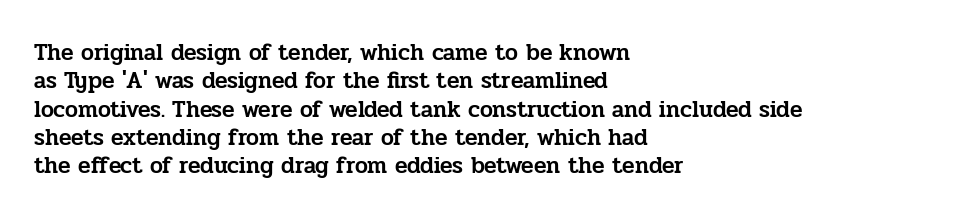
Q: Is the text italic (slanted)? A: No, it is upright.
Q: Is the text underlined? A: No.
Q: How is the paragraph aligned? A: Left-aligned.
Q: Is the spacing between letters normal or unusually wide? A: Normal.
